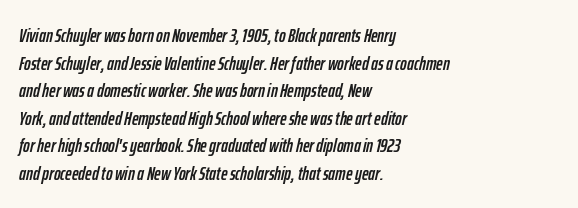
{"italic": "yes", "lean": "right", "slant_degrees": 12, "underline": "no", "align": "left", "line_spacing": "normal", "line_spacing_ratio": 1.38, "letter_spacing": "normal", "letter_spacing_em": 0.0, "glyph_px": 20}
